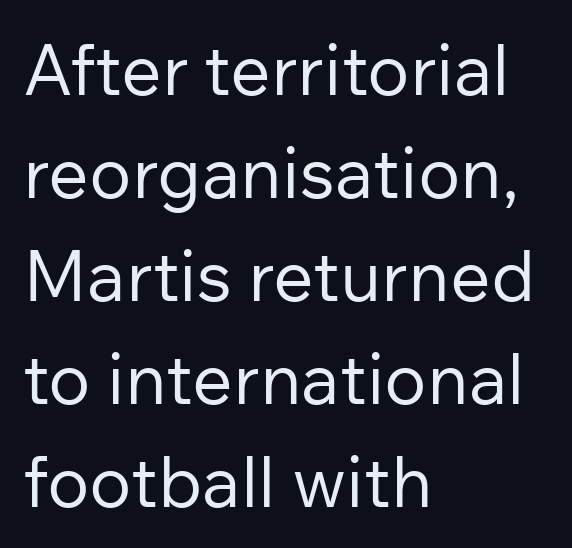
The image shows 71 px regular-weight sans-serif type, upright; set left-aligned, normal line spacing (1.45x), normal letter spacing, not underlined; low stroke contrast and a medium x-height.
